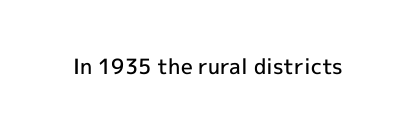
The image shows 21 px text type, upright; set normal letter spacing, not underlined.
